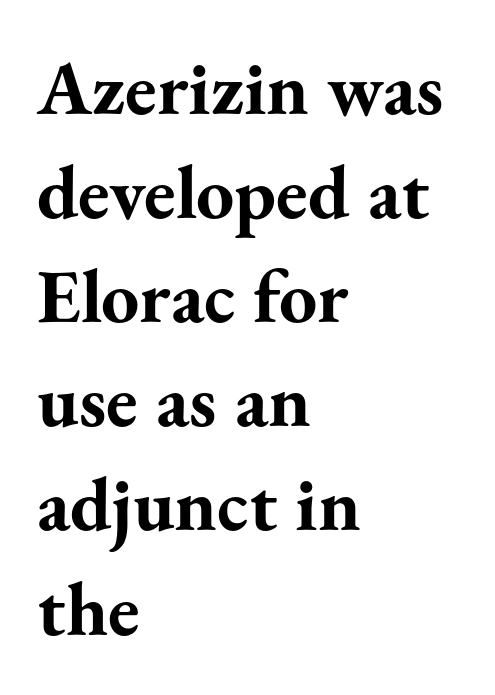
{"serif": "yes", "italic": "no", "bold": "yes", "weight": "bold", "width": "normal", "stroke_contrast": "medium", "x_height": "small", "monospaced": "no", "underline": "no", "align": "left", "line_spacing": "normal", "line_spacing_ratio": 1.37, "letter_spacing": "normal", "letter_spacing_em": 0.0, "glyph_px": 76}
